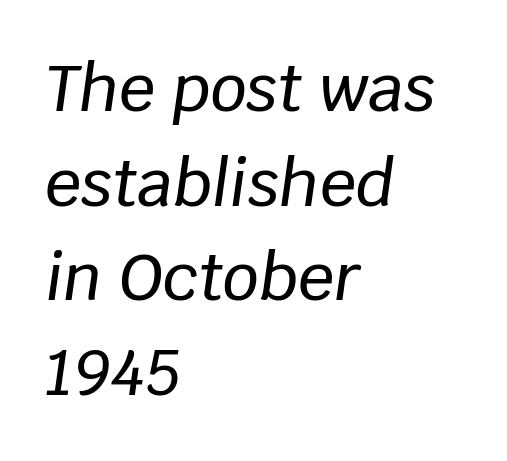
Q: Is the text italic (slanted)? A: Yes, it leans right by about 8 degrees.
Q: Is the text underlined? A: No.
Q: How is the paragraph aligned? A: Left-aligned.
Q: Is the spacing between letters normal or unusually wide? A: Normal.
Q: Is the spacing between lines tight, normal or loose? A: Normal.
Q: Width (condensed, normal, or wide)? A: Normal.
Q: Stroke contrast? A: Low.
Q: x-height? A: Large.
Q: Monospaced? A: No.
